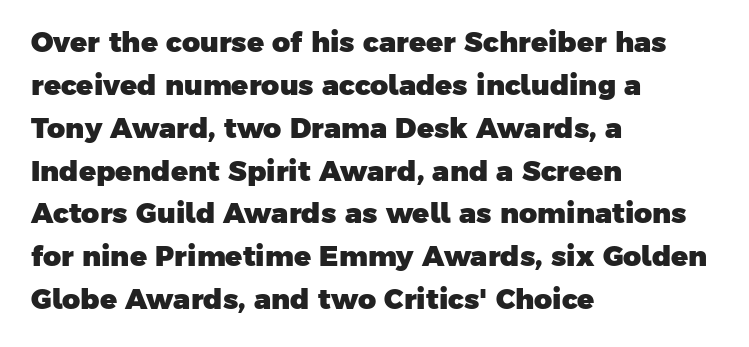
In CSS terms this would be text-align: left. Regarding leading, the lines here are spaced in the standard way. The font family rendered here belongs to the sans-serif group. Only glyphs here, with clear space below each row.
